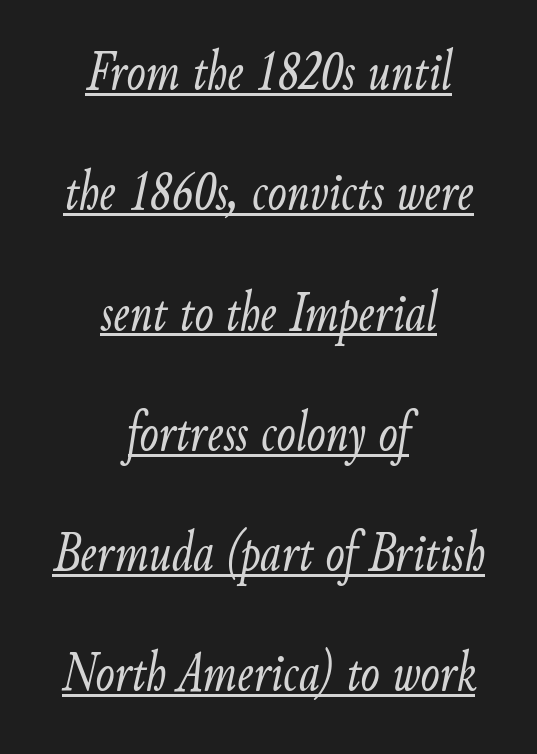
The image shows 57 px light, condensed type, italic (leaning right); set centered, loose line spacing (2.11x), normal letter spacing, underlined; low stroke contrast and a small x-height.
